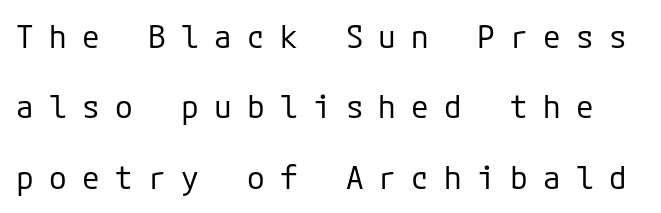
Is the stroke heavy? The answer is a plain regular-or-lighter. Does the leading feel generous? Absolutely, it's lavish. The typography opts for an upright posture over an oblique one. Between one letter and the next there's a generous, obvious gap.
